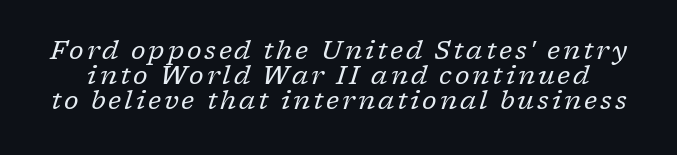
Weight: regular or lighter. Letters rest on an invisible, unmarked baseline. Designer's note — italics engaged. Regarding leading, the lines here are crowded together.
